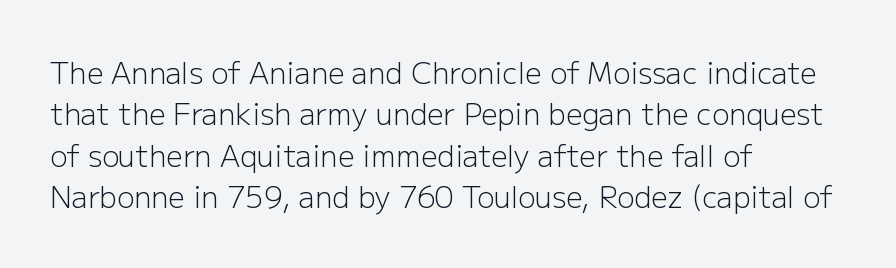
Q: Is the text bold? A: No.
Q: Is the text italic (slanted)? A: No, it is upright.
Q: Is the typeface a serif or a sans-serif typeface? A: Sans-serif.
Q: Is the text underlined? A: No.
Q: How is the paragraph aligned? A: Left-aligned.
Q: Is the spacing between letters normal or unusually wide? A: Normal.
Q: Is the spacing between lines tight, normal or loose? A: Normal.
Q: Width (condensed, normal, or wide)? A: Normal.
Q: Stroke contrast? A: Low.
Q: x-height? A: Medium.
Q: Monospaced? A: No.
